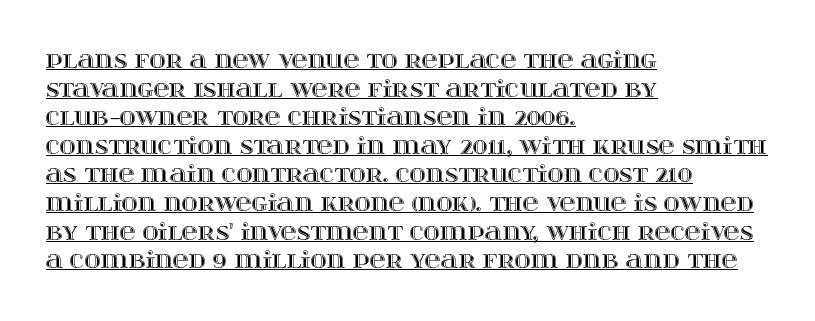
{"italic": "no", "underline": "yes", "align": "left", "line_spacing": "normal", "line_spacing_ratio": 1.3, "letter_spacing": "normal", "letter_spacing_em": 0.0, "glyph_px": 22}
